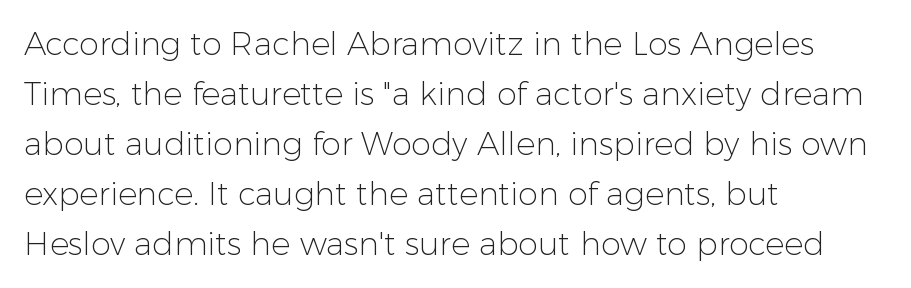
Look at the tracking — it's just the regular setting, nothing added. The string is rendered with underlining switched off. These glyphs show unthickened strokes, regular width or finer. This rendering employs a face without finishing strokes, i.e., a sans-serif. If you drew a ruler down the left edge, every line would touch it. Each letter keeps its own natural width here, so spacing adapts to shape.
